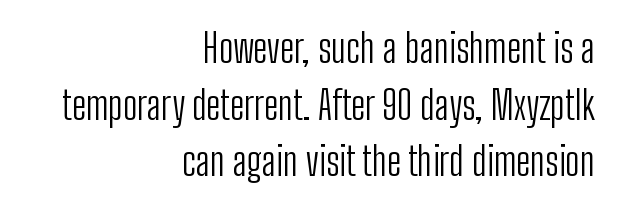
{"serif": "no", "italic": "no", "bold": "no", "weight": "light", "width": "condensed", "stroke_contrast": "low", "x_height": "medium", "monospaced": "no", "underline": "no", "align": "right", "line_spacing": "normal", "line_spacing_ratio": 1.45, "letter_spacing": "normal", "letter_spacing_em": 0.0, "glyph_px": 39}
